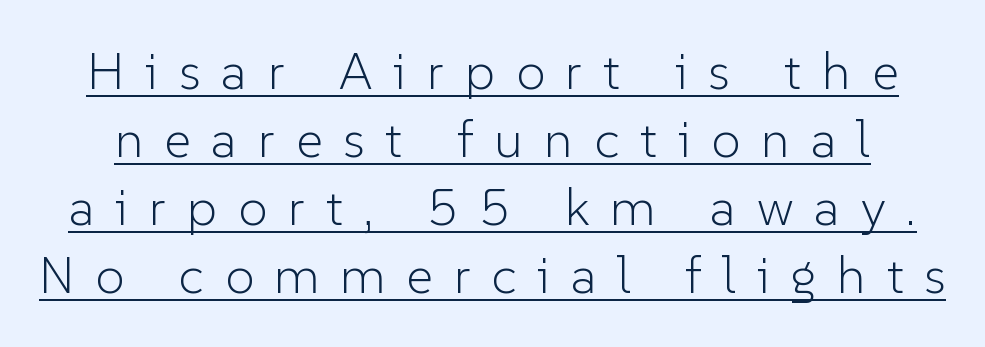
{"serif": "no", "italic": "no", "bold": "no", "weight": "light", "width": "normal", "stroke_contrast": "low", "x_height": "medium", "monospaced": "no", "underline": "yes", "line_spacing": "normal", "line_spacing_ratio": 1.31, "letter_spacing": "wide", "letter_spacing_em": 0.4, "glyph_px": 52}
